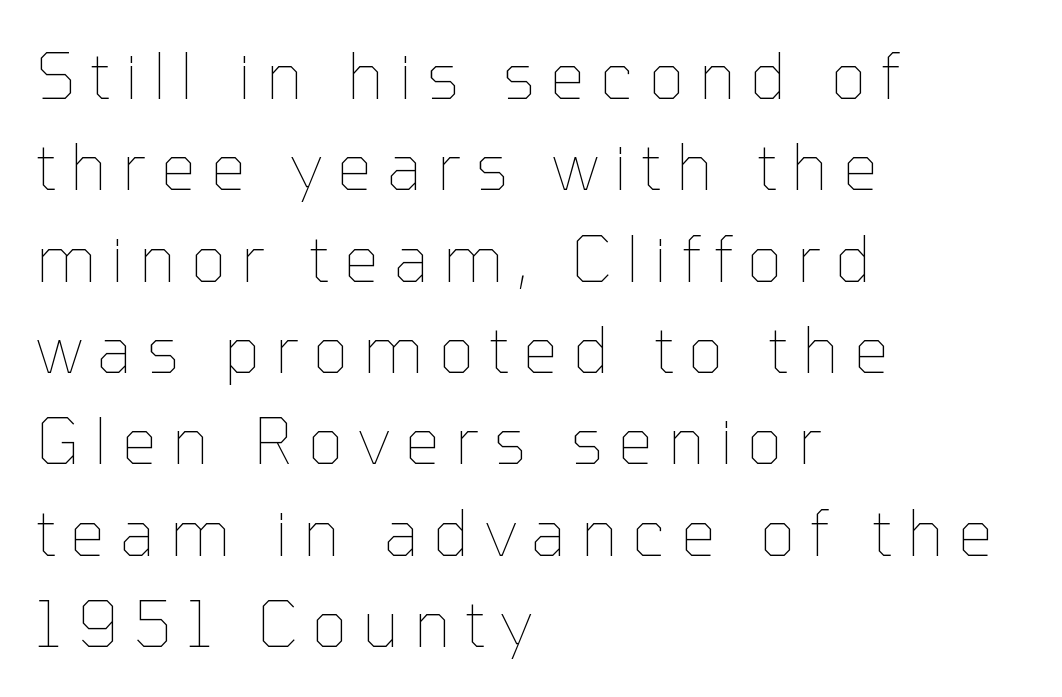
The ragged edge is on the right, which tells us the setting is flush left. Proportional: the letters do not fall into vertical columns. Quick note: interline space is typical. The tracking reads as deliberately expanded to a designer's eye.
